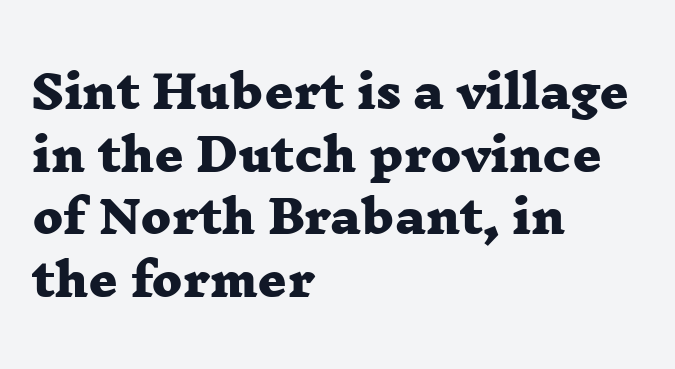
The image shows 45 px heavy, wide serif type; set left-aligned, normal line spacing (1.39x), normal letter spacing, not underlined; low stroke contrast and a medium x-height.
